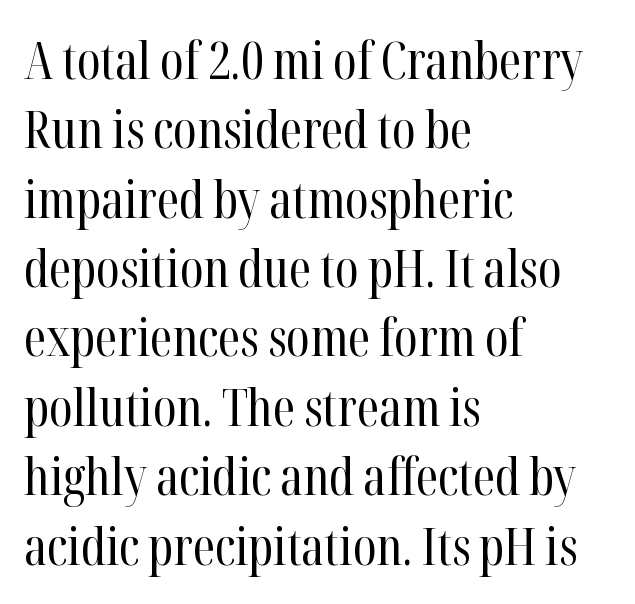
Q: Is the text bold? A: No.
Q: Is the text italic (slanted)? A: No, it is upright.
Q: Is the typeface a serif or a sans-serif typeface? A: Serif.
Q: Is the text underlined? A: No.
Q: How is the paragraph aligned? A: Left-aligned.
Q: Is the spacing between letters normal or unusually wide? A: Normal.
Q: Is the spacing between lines tight, normal or loose? A: Normal.
Q: Width (condensed, normal, or wide)? A: Condensed.
Q: Stroke contrast? A: High.
Q: x-height? A: Medium.
Q: Monospaced? A: No.
